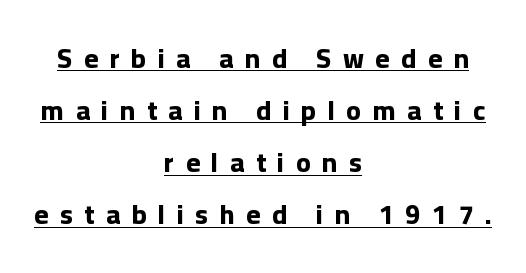
The image shows 27 px bold type, upright; set centered, loose line spacing (1.93x), unusually wide letter spacing (+0.43 em), underlined.
